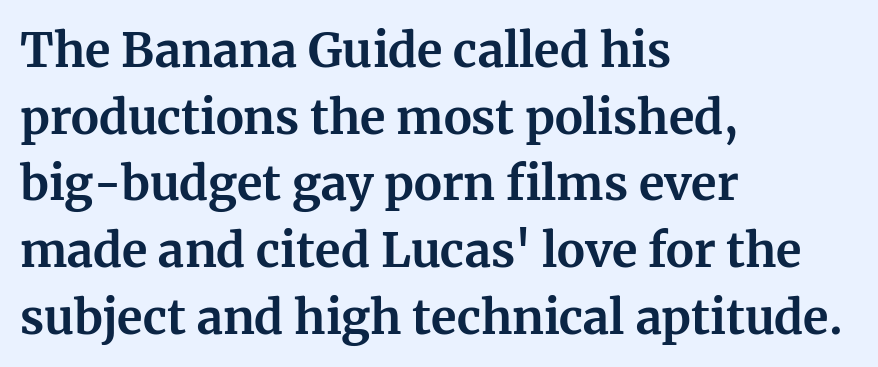
The image shows 47 px bold serif type, upright; set left-aligned, normal line spacing (1.42x), normal letter spacing, not underlined; medium stroke contrast and a medium x-height.
